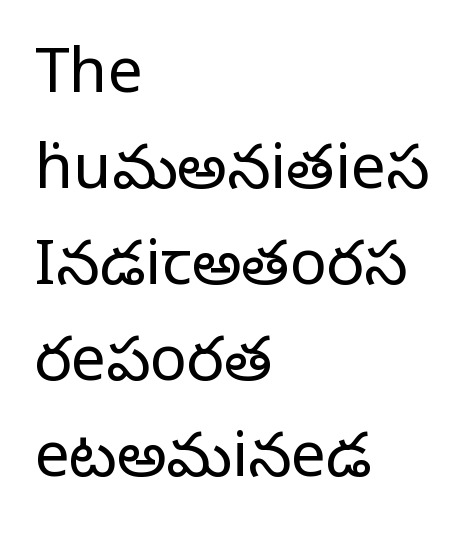
Q: Is the text bold? A: No.
Q: Is the text italic (slanted)? A: No, it is upright.
Q: Is the typeface a serif or a sans-serif typeface? A: Serif.
Q: Is the text underlined? A: No.
Q: How is the paragraph aligned? A: Left-aligned.
Q: Is the spacing between letters normal or unusually wide? A: Normal.
Q: Is the spacing between lines tight, normal or loose? A: Normal.
Q: Width (condensed, normal, or wide)? A: Normal.
Q: Stroke contrast? A: Low.
Q: x-height? A: Large.
Q: Monospaced? A: No.
